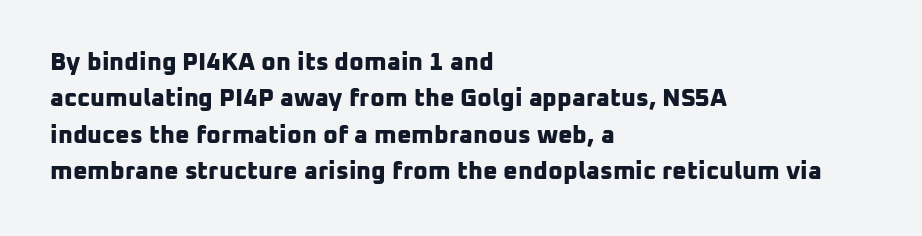
{"bold": "yes", "underline": "no", "align": "left", "line_spacing": "normal", "line_spacing_ratio": 1.46, "letter_spacing": "normal", "letter_spacing_em": 0.0, "glyph_px": 25}
